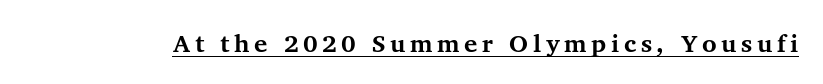
Notice how a bar underscores the lettering throughout. The axis of the letterforms is exactly vertical. Caption: bold face, heavy strokes.
